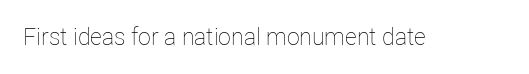
Q: Is the text bold? A: No.
Q: Is the text italic (slanted)? A: No, it is upright.
Q: Is the text underlined? A: No.
Q: Is the spacing between letters normal or unusually wide? A: Normal.
